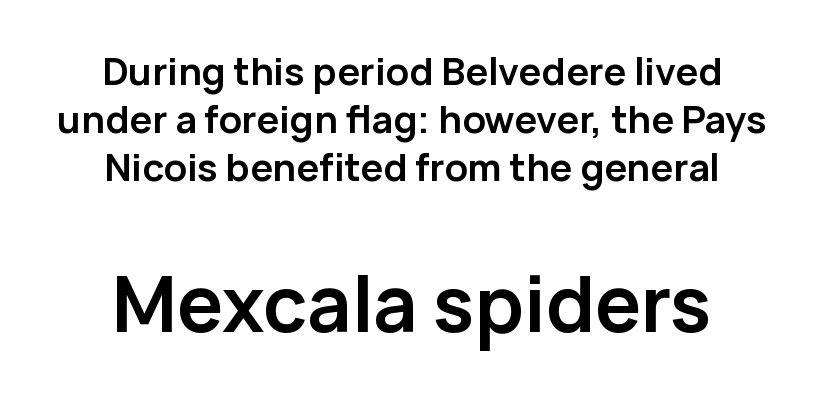
The image shows 77 px semibold sans-serif type, upright; set centered, normal line spacing (1.26x), normal letter spacing, not underlined; the second (bottom) block is 2.03x larger; low stroke contrast and a medium x-height.
